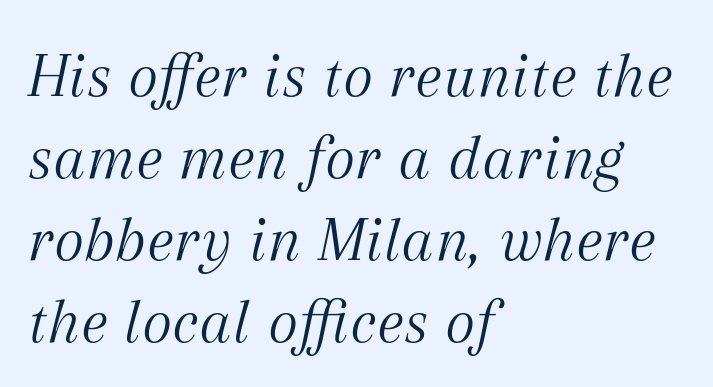
Each word holds together tightly as a unit, with standard inter-letter gaps. Visually the block forms a straight wall on the left and a jagged coastline on the right. Summary of vertical rhythm: regular, with standard interline spacing. Underline: absent. Type style note: has serifs. The axis of the letterforms is tilted away from vertical.
